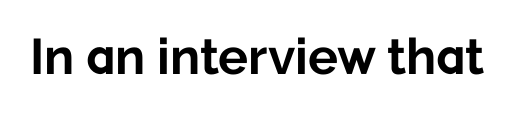
I'd call this a sans setting — the letters go barefoot. Does extra space separate the letters? No, they use regular spacing. Each letter keeps its own natural width here, so spacing adapts to shape. Beneath every word, the page is bare. These lines carry a lot of weight — the face is fully bold. Do the letters lean? They stand straight.
